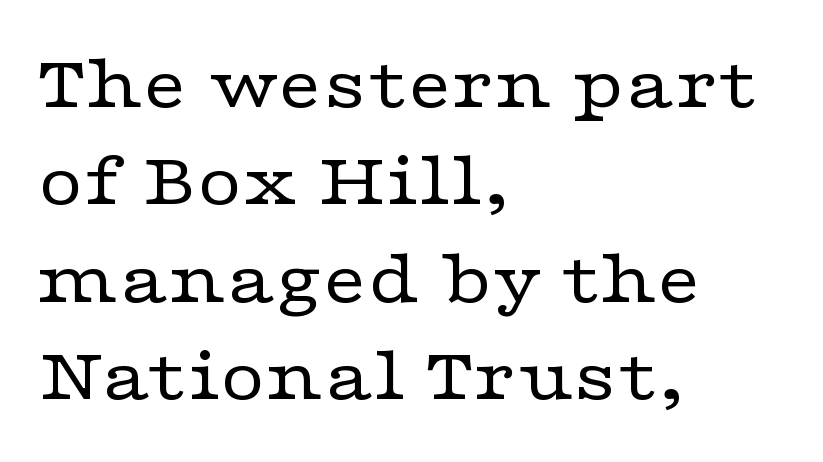
Q: Is the text bold? A: No.
Q: Is the text italic (slanted)? A: No, it is upright.
Q: Is the typeface a serif or a sans-serif typeface? A: Serif.
Q: Is the text underlined? A: No.
Q: How is the paragraph aligned? A: Left-aligned.
Q: Is the spacing between letters normal or unusually wide? A: Normal.
Q: Is the spacing between lines tight, normal or loose? A: Normal.
Q: Width (condensed, normal, or wide)? A: Wide.
Q: Stroke contrast? A: Low.
Q: x-height? A: Medium.
Q: Monospaced? A: No.
